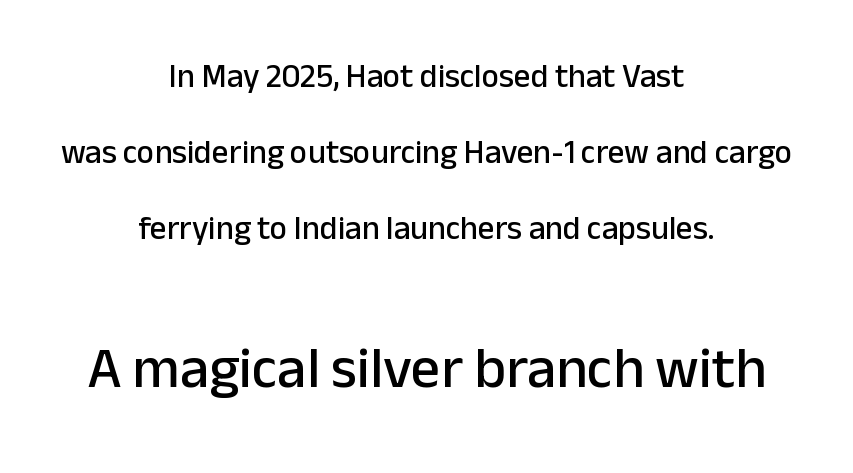
{"serif": "no", "italic": "no", "width": "normal", "stroke_contrast": "low", "x_height": "medium", "monospaced": "no", "underline": "no", "align": "center", "line_spacing": "loose", "line_spacing_ratio": 2.31, "letter_spacing": "normal", "letter_spacing_em": 0.0, "larger_block": "second", "size_ratio": 1.76, "glyph_px": 58}
